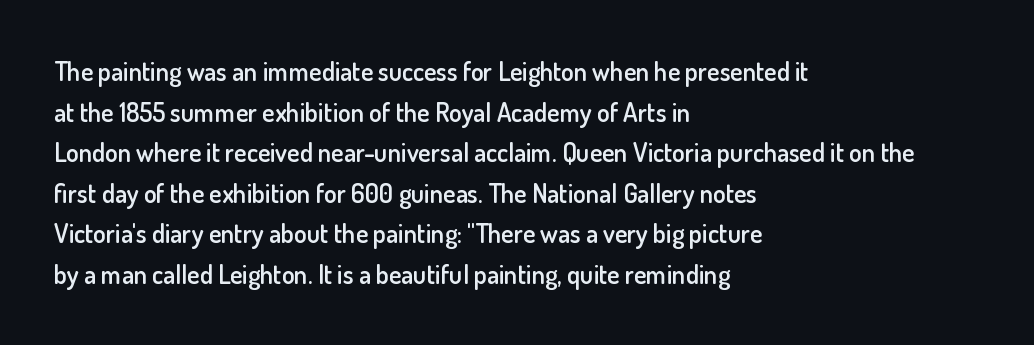
The image shows 26 px text type, upright; set left-aligned, normal line spacing (1.56x), normal letter spacing, not underlined.
